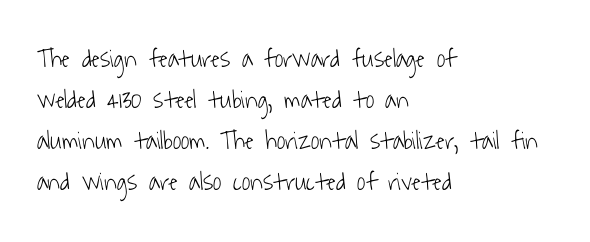
Q: Is the text bold? A: No.
Q: Is the text underlined? A: No.
Q: How is the paragraph aligned? A: Left-aligned.
Q: Is the spacing between letters normal or unusually wide? A: Normal.
Q: Is the spacing between lines tight, normal or loose? A: Normal.
